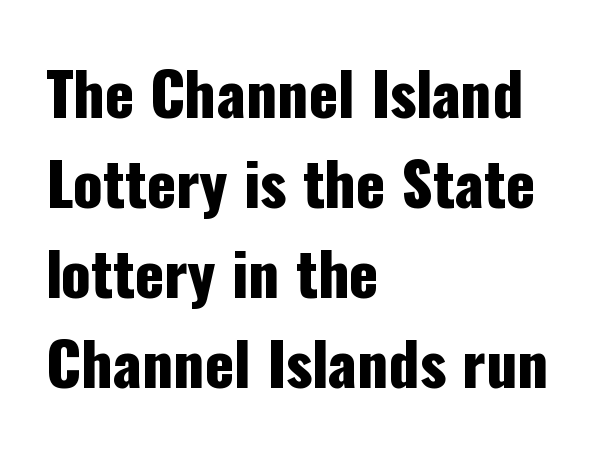
{"serif": "no", "italic": "no", "width": "condensed", "stroke_contrast": "low", "x_height": "medium", "monospaced": "no", "underline": "no", "align": "left", "line_spacing": "normal", "line_spacing_ratio": 1.5, "letter_spacing": "normal", "letter_spacing_em": 0.0, "glyph_px": 60}
